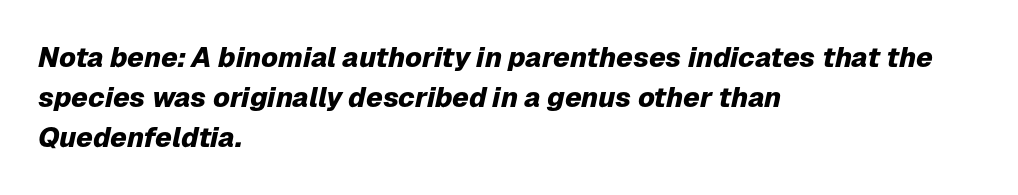
The glyphs are unaccompanied by any horizontal stroke below them. The rendering anchors every line to the left-hand side. The font is running at its bold setting. This rendering leaves character spacing at its baseline value. Interline gaps are of average width in this sample. Think of a printed novel: that variable character pitch is what you see here.
